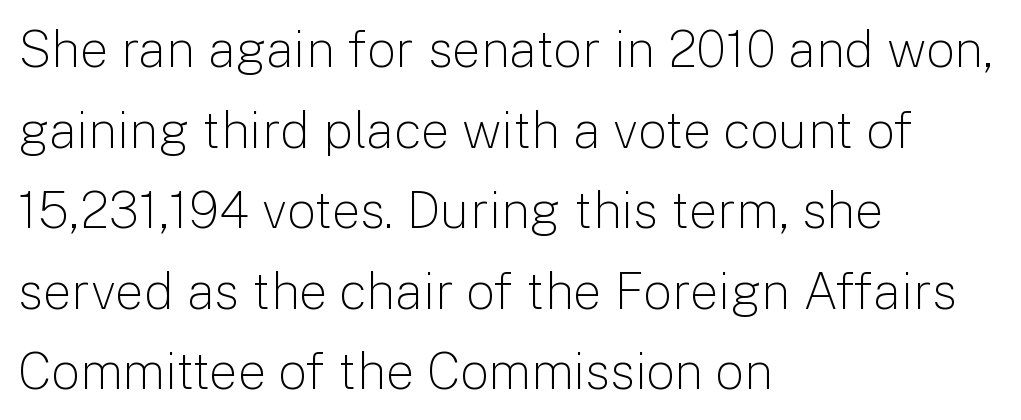
{"serif": "no", "italic": "no", "bold": "no", "weight": "light", "width": "normal", "stroke_contrast": "low", "x_height": "medium", "monospaced": "no", "underline": "no", "align": "left", "line_spacing": "normal", "line_spacing_ratio": 1.58, "letter_spacing": "normal", "letter_spacing_em": 0.0, "glyph_px": 51}
